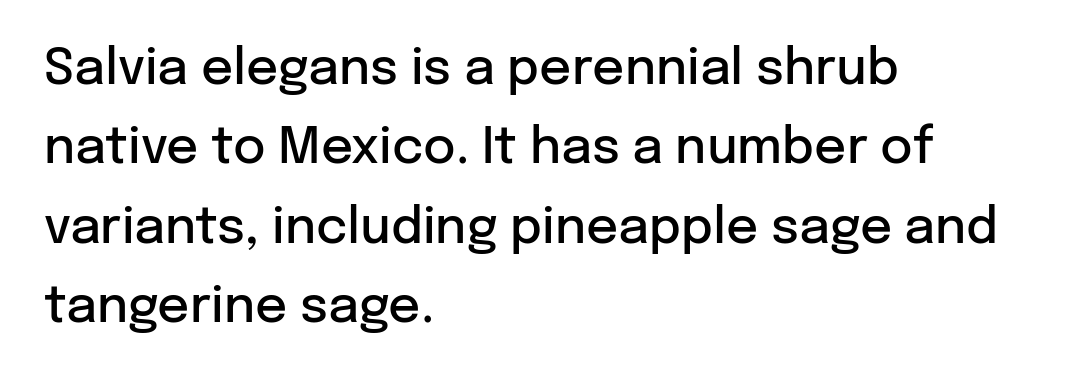
Q: Is the text bold? A: Semi-bold.
Q: Is the text italic (slanted)? A: No, it is upright.
Q: Is the typeface a serif or a sans-serif typeface? A: Sans-serif.
Q: Is the text underlined? A: No.
Q: How is the paragraph aligned? A: Left-aligned.
Q: Is the spacing between letters normal or unusually wide? A: Normal.
Q: Is the spacing between lines tight, normal or loose? A: Normal.
Q: Width (condensed, normal, or wide)? A: Normal.
Q: Stroke contrast? A: Low.
Q: x-height? A: Medium.
Q: Monospaced? A: No.
